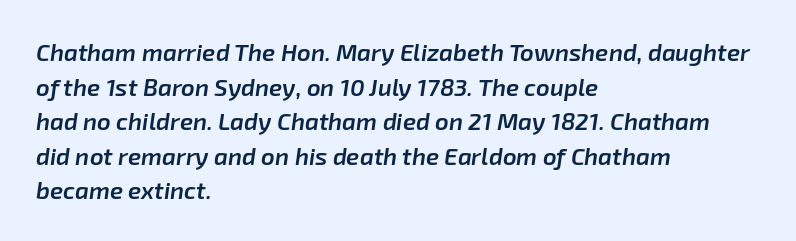
Q: Is the text bold? A: Semi-bold.
Q: Is the text italic (slanted)? A: Yes, it leans right by about 8 degrees.
Q: Is the text underlined? A: No.
Q: How is the paragraph aligned? A: Left-aligned.
Q: Is the spacing between letters normal or unusually wide? A: Normal.
Q: Is the spacing between lines tight, normal or loose? A: Normal.
